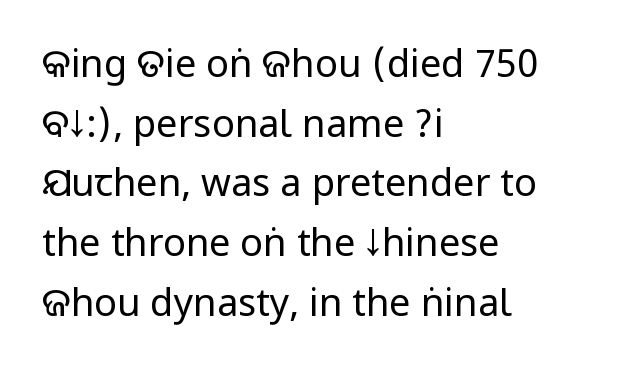
The image shows 38 px regular-weight, condensed sans-serif type, upright; set left-aligned, normal line spacing (1.57x), normal letter spacing, not underlined; low stroke contrast.
